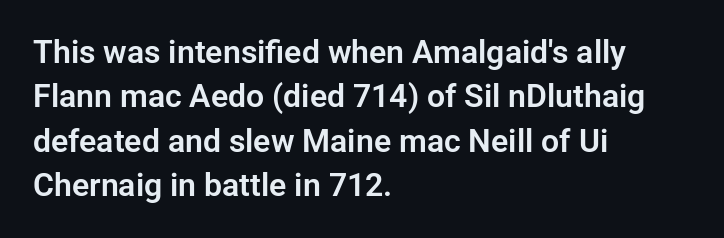
{"serif": "no", "italic": "no", "width": "normal", "stroke_contrast": "low", "x_height": "medium", "monospaced": "no", "underline": "no", "align": "left", "line_spacing": "normal", "line_spacing_ratio": 1.39, "letter_spacing": "normal", "letter_spacing_em": 0.0, "glyph_px": 32}
